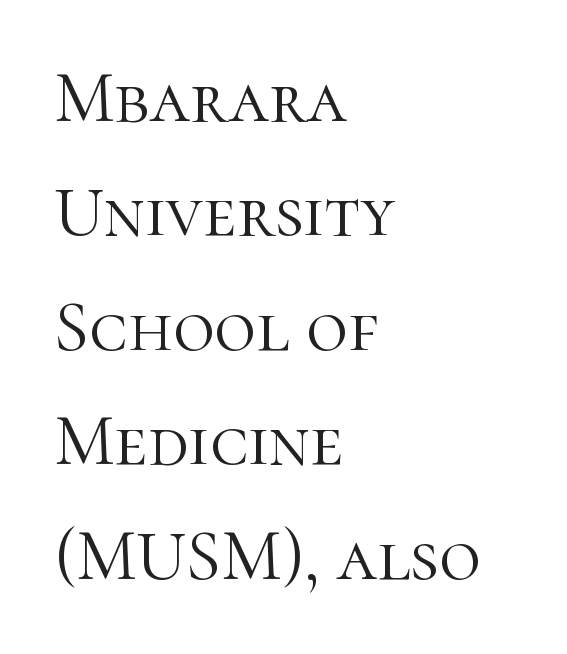
The image shows 72 px light serif type, upright; set left-aligned, normal line spacing (1.59x), normal letter spacing, not underlined; high stroke contrast and a medium x-height.
